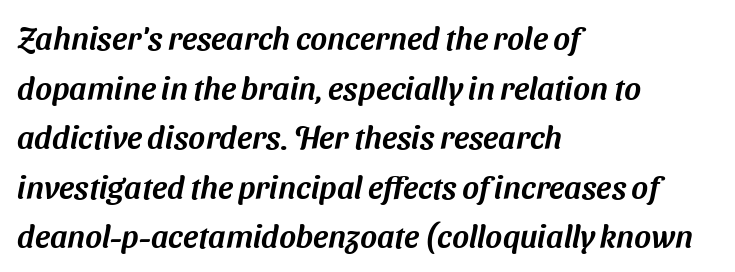
The image shows 32 px sans-serif type; set left-aligned, normal line spacing (1.55x), normal letter spacing, not underlined; medium stroke contrast and a medium x-height.
